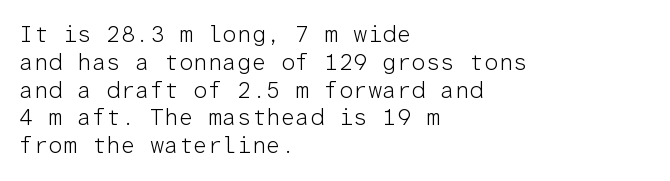
Q: Is the text bold? A: No.
Q: Is the text italic (slanted)? A: No, it is upright.
Q: Is the text underlined? A: No.
Q: How is the paragraph aligned? A: Left-aligned.
Q: Is the spacing between letters normal or unusually wide? A: Normal.
